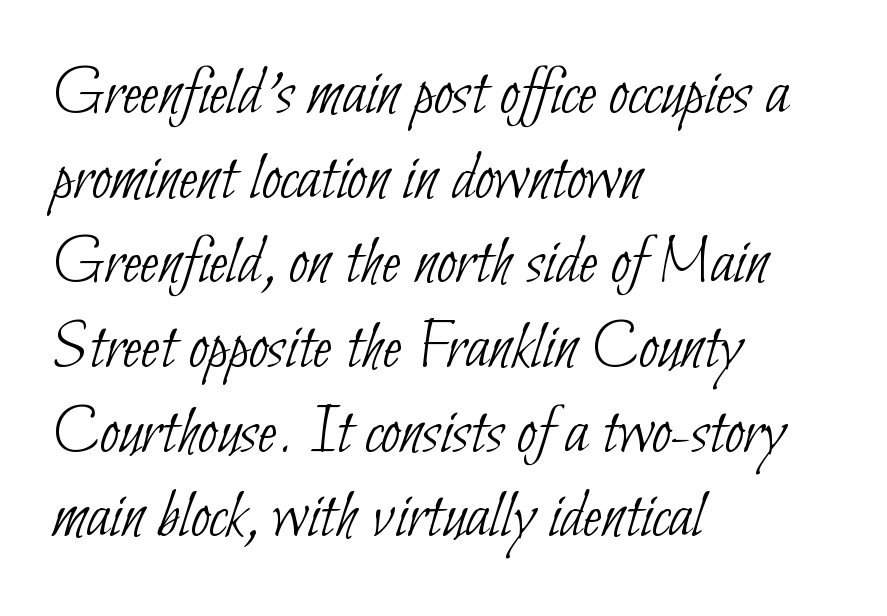
Q: Is the text bold? A: No.
Q: Is the typeface a serif or a sans-serif typeface? A: Sans-serif.
Q: Is the text underlined? A: No.
Q: How is the paragraph aligned? A: Left-aligned.
Q: Is the spacing between letters normal or unusually wide? A: Normal.
Q: Width (condensed, normal, or wide)? A: Condensed.
Q: Stroke contrast? A: Low.
Q: x-height? A: Small.
Q: Monospaced? A: No.
